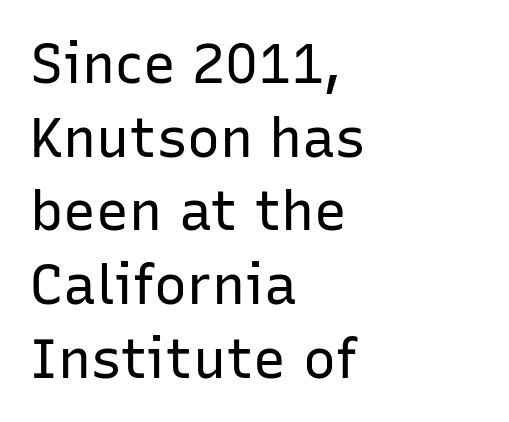
{"serif": "no", "italic": "no", "bold": "no", "weight": "regular", "width": "normal", "stroke_contrast": "low", "x_height": "medium", "monospaced": "no", "underline": "no", "align": "left", "line_spacing": "normal", "line_spacing_ratio": 1.34, "letter_spacing": "normal", "letter_spacing_em": 0.0, "glyph_px": 55}
